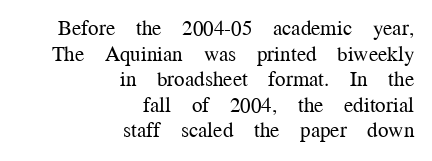
The image shows 21 px text type, upright; set right-aligned, line spacing 1.22x, normal letter spacing, not underlined.
